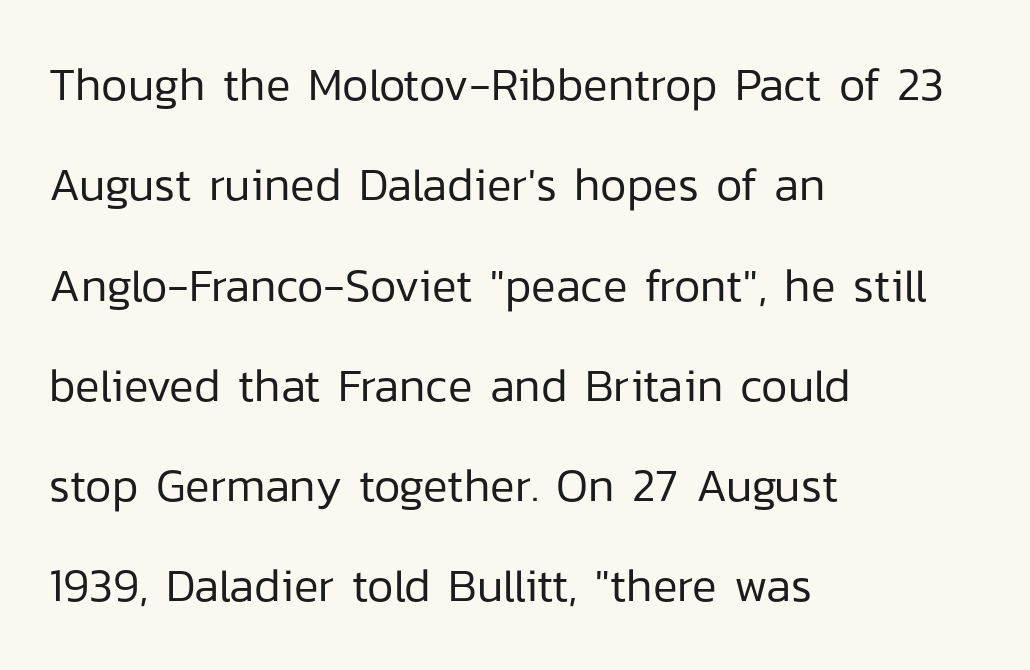
The image shows 46 px regular-weight sans-serif type, upright; set left-aligned, loose line spacing (2.18x), normal letter spacing, not underlined; low stroke contrast and a medium x-height.
